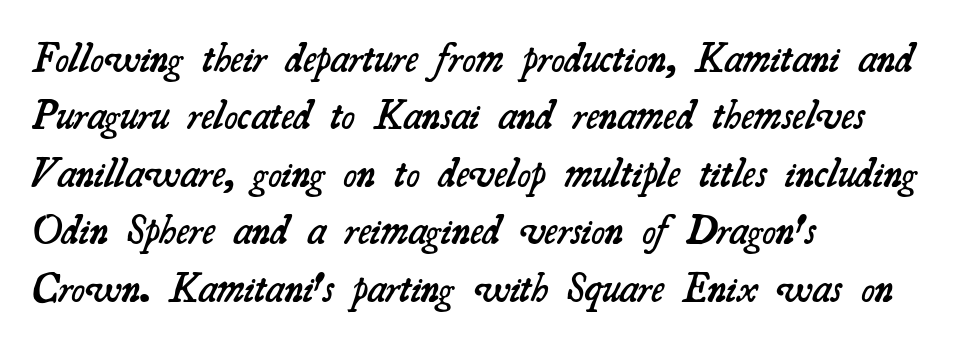
This is serif lettering, the kind often seen in printed books. These lines are rendered in a variable-pitch font. The face used here is rendered with its standard letterfit. Vertically, the passage feels balanced, rows spaced as you'd expect. A bit beefed up — I'd call it semibold rather than bold. Descenders are the only things crossing below the line.
